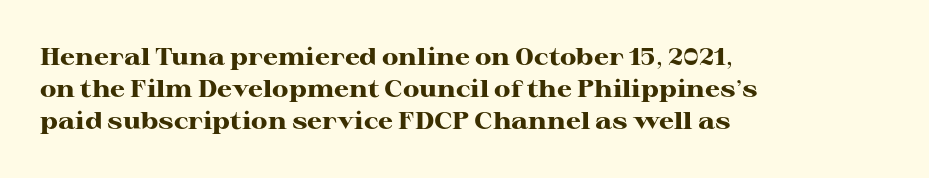
The image shows 24 px bold type, upright; set left-aligned, normal line spacing (1.34x), normal letter spacing, not underlined.
